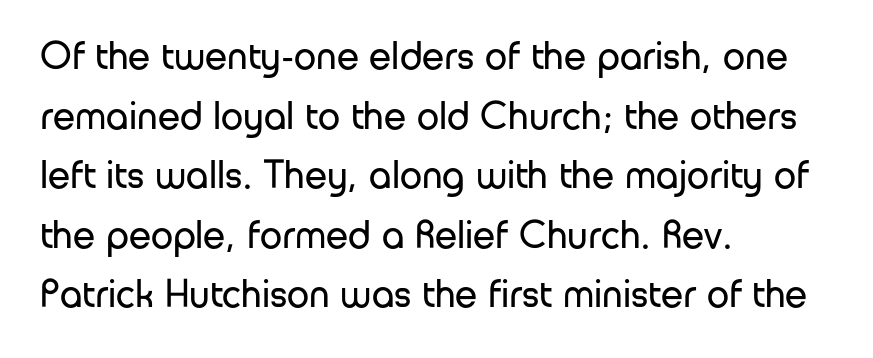
{"serif": "no", "italic": "no", "bold": "no", "weight": "regular", "width": "normal", "stroke_contrast": "low", "x_height": "medium", "monospaced": "no", "underline": "no", "align": "left", "line_spacing": "normal", "line_spacing_ratio": 1.49, "letter_spacing": "normal", "letter_spacing_em": 0.0, "glyph_px": 40}
